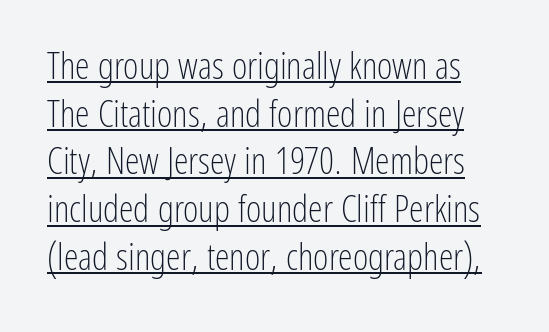
The image shows 37 px light, condensed sans-serif type, upright; set normal line spacing (1.29x), normal letter spacing, underlined; low stroke contrast and a medium x-height.
